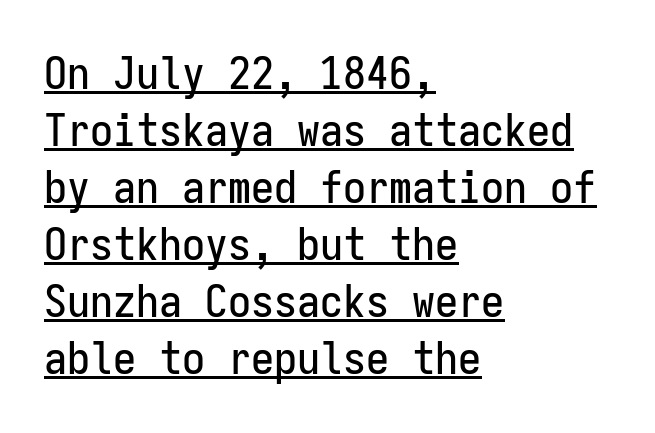
The image shows 46 px condensed sans-serif type, upright, monospaced; set left-aligned, line spacing 1.24x, normal letter spacing, underlined; low stroke contrast and a medium x-height.
